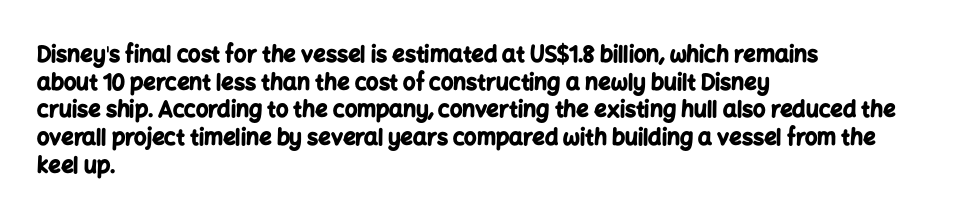
{"italic": "no", "bold": "yes", "underline": "no", "align": "left", "line_spacing": "normal", "line_spacing_ratio": 1.26, "letter_spacing": "normal", "letter_spacing_em": 0.0, "glyph_px": 22}
